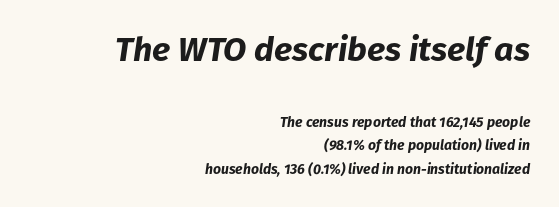
The image shows 34 px bold type, italic (leaning right); set right-aligned, normal line spacing (1.67x), normal letter spacing, not underlined; the first (top) block is 2.43x larger; low stroke contrast and a medium x-height.
